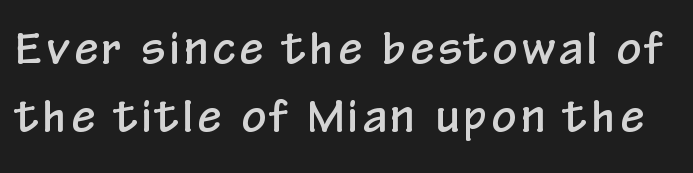
Leading: standard. Anything drawn beneath the words? Only blank space. These lines are rendered in a variable-pitch font. The rendering shows plain stroke endings on the letterforms — a sans-serif design. Posture: upright roman.
